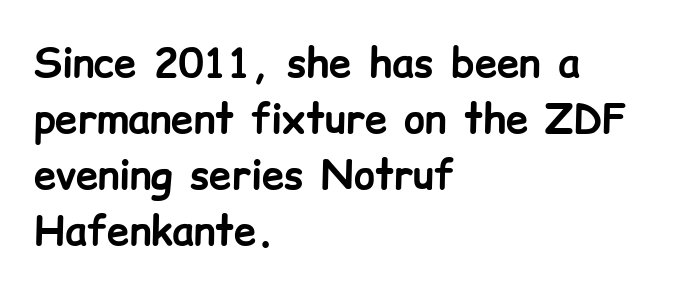
{"serif": "no", "italic": "no", "bold": "yes", "weight": "bold", "width": "normal", "stroke_contrast": "low", "x_height": "medium", "monospaced": "no", "underline": "no", "align": "left", "line_spacing": "normal", "line_spacing_ratio": 1.4, "letter_spacing": "normal", "letter_spacing_em": 0.0, "glyph_px": 40}
